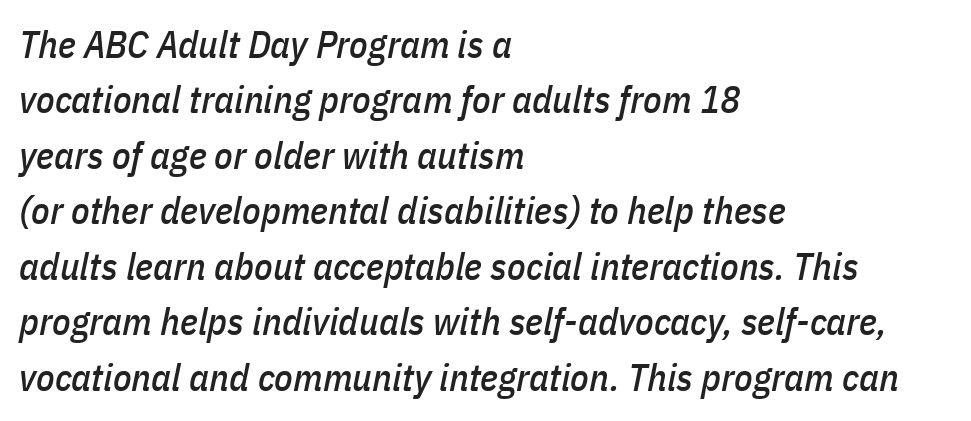
Q: Is the text italic (slanted)? A: Yes, it leans right by about 11 degrees.
Q: Is the text underlined? A: No.
Q: How is the paragraph aligned? A: Left-aligned.
Q: Is the spacing between letters normal or unusually wide? A: Normal.
Q: Is the spacing between lines tight, normal or loose? A: Normal.
Q: Width (condensed, normal, or wide)? A: Condensed.
Q: Stroke contrast? A: Low.
Q: x-height? A: Medium.
Q: Monospaced? A: No.
